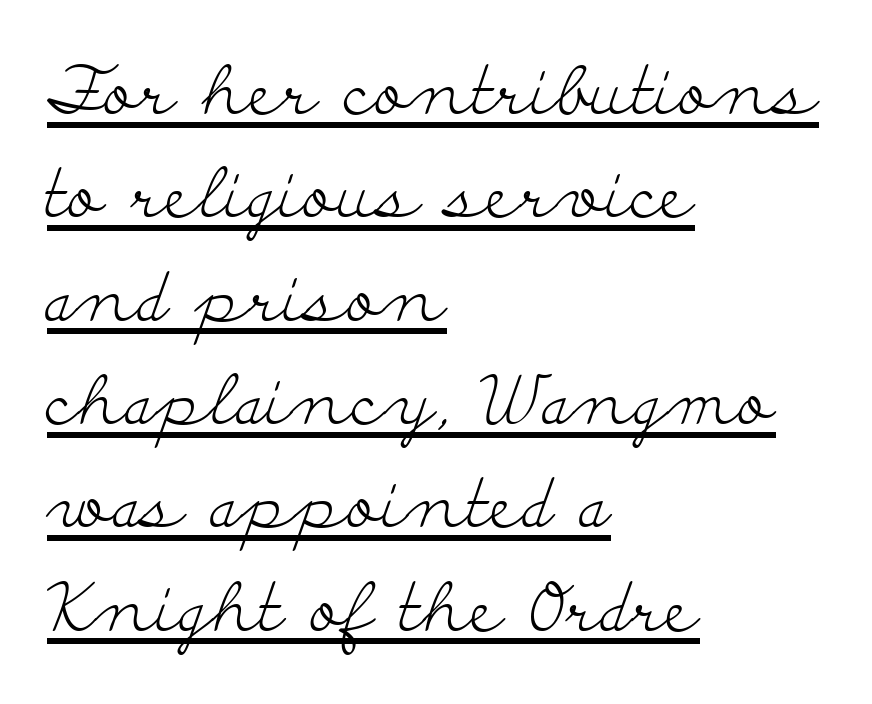
Q: Is the text bold? A: No.
Q: Is the text italic (slanted)? A: Yes.
Q: Is the typeface a serif or a sans-serif typeface? A: Serif.
Q: Is the text underlined? A: Yes.
Q: How is the paragraph aligned? A: Left-aligned.
Q: Is the spacing between letters normal or unusually wide? A: Normal.
Q: Is the spacing between lines tight, normal or loose? A: Normal.
Q: Width (condensed, normal, or wide)? A: Wide.
Q: Stroke contrast? A: Low.
Q: x-height? A: Small.
Q: Monospaced? A: No.
